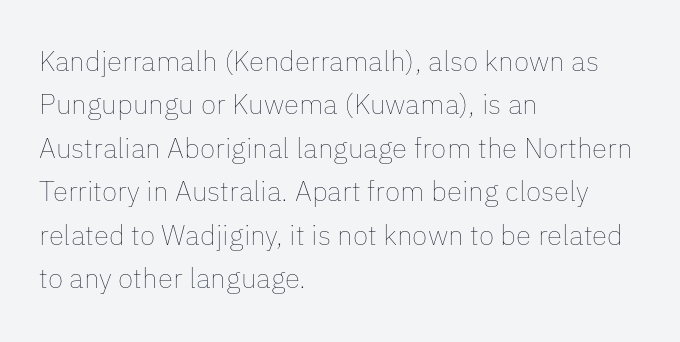
{"italic": "no", "bold": "no", "weight": "thin", "width": "normal", "stroke_contrast": "low", "x_height": "medium", "monospaced": "no", "underline": "no", "align": "left", "line_spacing": "normal", "line_spacing_ratio": 1.55, "letter_spacing": "normal", "letter_spacing_em": 0.0, "glyph_px": 28}
